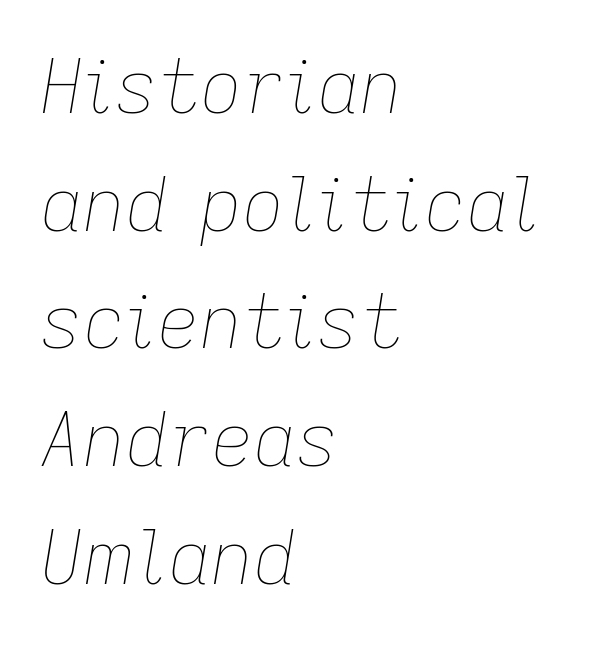
{"italic": "yes", "lean": "right", "slant_degrees": 9, "bold": "no", "weight": "thin", "width": "normal", "stroke_contrast": "low", "x_height": "medium", "monospaced": "no", "underline": "no", "align": "left", "line_spacing": "normal", "line_spacing_ratio": 1.59, "letter_spacing": "normal", "letter_spacing_em": 0.0, "glyph_px": 74}
